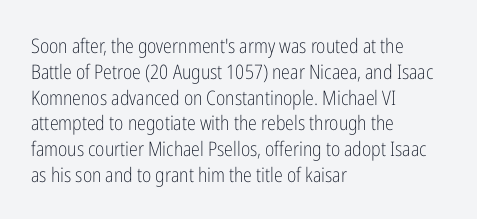
Interline gaps are of average width in this sample. Style check: upright. Tracking here is standard; glyphs follow each other at the usual distance. Stroke mass is kept to a normal reading level or below. Beneath every word, the page is bare. Leftover space on each line is placed entirely after the last word.
